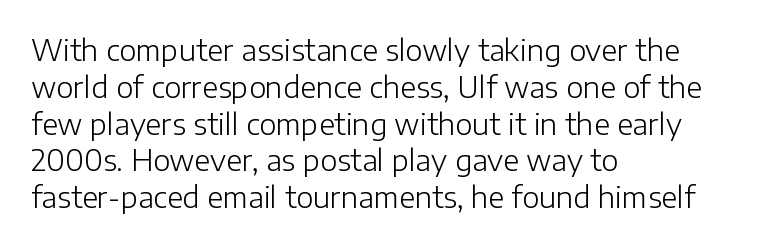
Q: Is the text bold? A: No.
Q: Is the text italic (slanted)? A: No, it is upright.
Q: Is the typeface a serif or a sans-serif typeface? A: Sans-serif.
Q: Is the text underlined? A: No.
Q: How is the paragraph aligned? A: Left-aligned.
Q: Is the spacing between letters normal or unusually wide? A: Normal.
Q: Is the spacing between lines tight, normal or loose? A: Normal.
Q: Width (condensed, normal, or wide)? A: Normal.
Q: Stroke contrast? A: Low.
Q: x-height? A: Medium.
Q: Monospaced? A: No.
